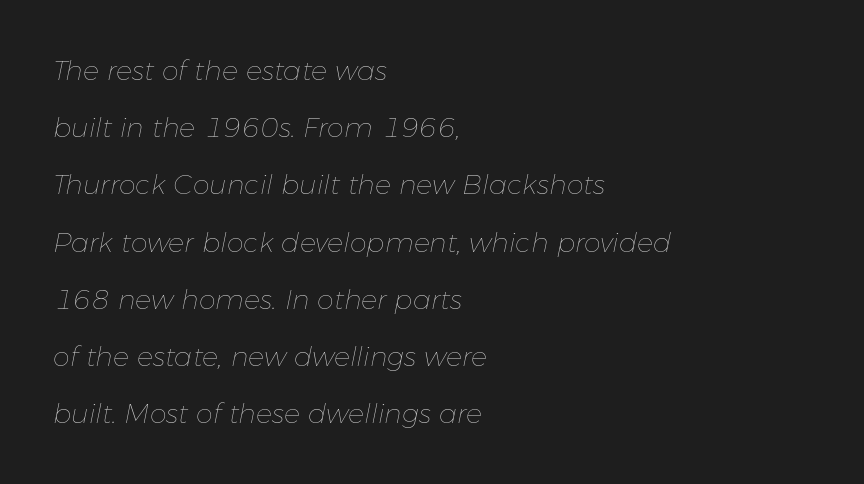
The image shows 27 px text type, italic (leaning right); set left-aligned, loose line spacing (2.12x), normal letter spacing, not underlined.
